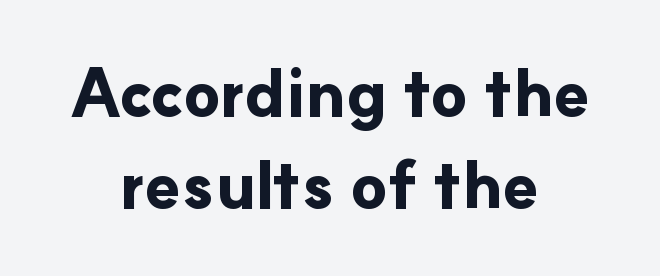
{"serif": "no", "italic": "no", "bold": "yes", "weight": "bold", "width": "normal", "stroke_contrast": "low", "x_height": "small", "monospaced": "no", "underline": "no", "align": "center", "line_spacing": "normal", "line_spacing_ratio": 1.39, "letter_spacing": "normal", "letter_spacing_em": 0.0, "glyph_px": 66}
